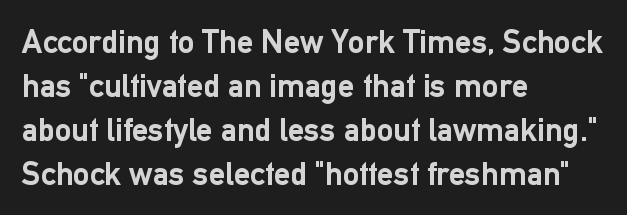
The image shows 33 px semibold sans-serif type, upright; set left-aligned, normal line spacing (1.33x), normal letter spacing, not underlined; low stroke contrast and a medium x-height.
